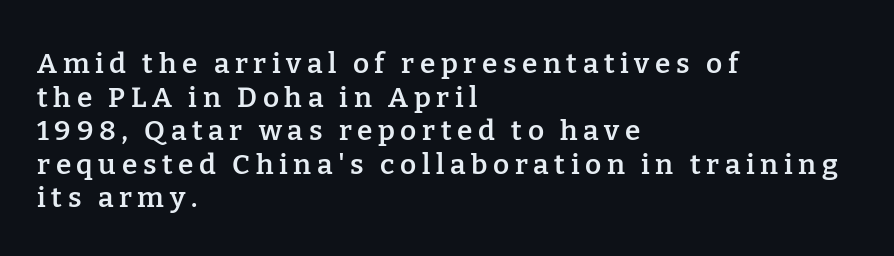
{"serif": "yes", "italic": "no", "bold": "semi", "weight": "semibold", "width": "normal", "stroke_contrast": "low", "x_height": "medium", "monospaced": "no", "underline": "no", "align": "left", "line_spacing_ratio": 1.2, "letter_spacing": "wide", "letter_spacing_em": 0.2, "glyph_px": 28}
